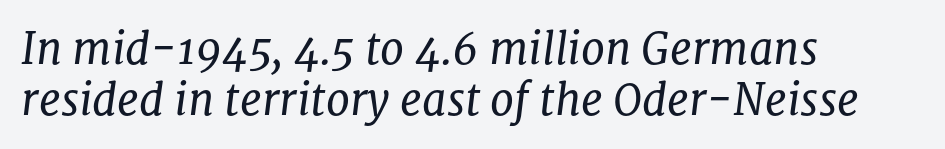
{"serif": "yes", "italic": "yes", "lean": "right", "slant_degrees": 8, "bold": "no", "weight": "regular", "width": "normal", "stroke_contrast": "low", "x_height": "medium", "monospaced": "no", "underline": "no", "align": "left", "line_spacing_ratio": 1.19, "letter_spacing": "normal", "letter_spacing_em": 0.0, "glyph_px": 43}
